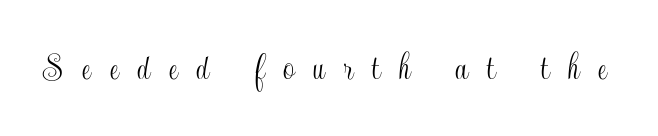
Proportional: the letters do not fall into vertical columns. The specimen omits any rule beneath the text block's lines. The type is letterspaced generously, with wide tracking.
